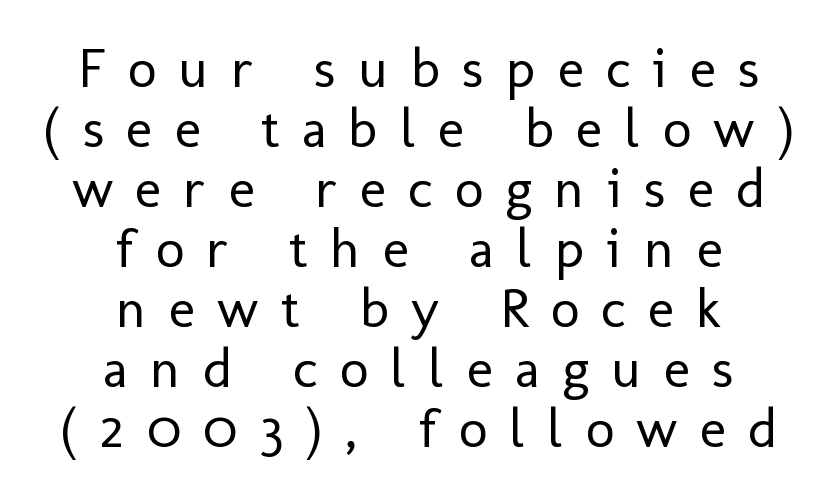
The typesetter chose a symmetrical, centered arrangement here. Bare-footed words on every line. How are the letters spaced? Widely, with obvious added tracking. Is the type heavy? It reads as light-to-regular instead. This is roman type, the default non-slanted kind.
